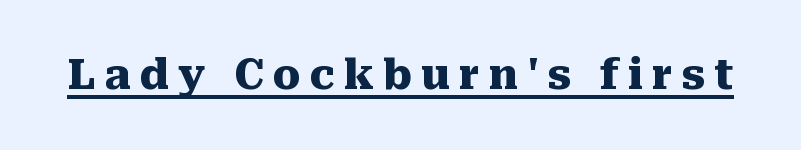
What stands out about the letter spacing? Its width — letters are far apart. You can tell from the footed stems that serif type was used. Honestly, the underline is the first thing you notice here. Each letter keeps its own natural width here, so spacing adapts to shape.
